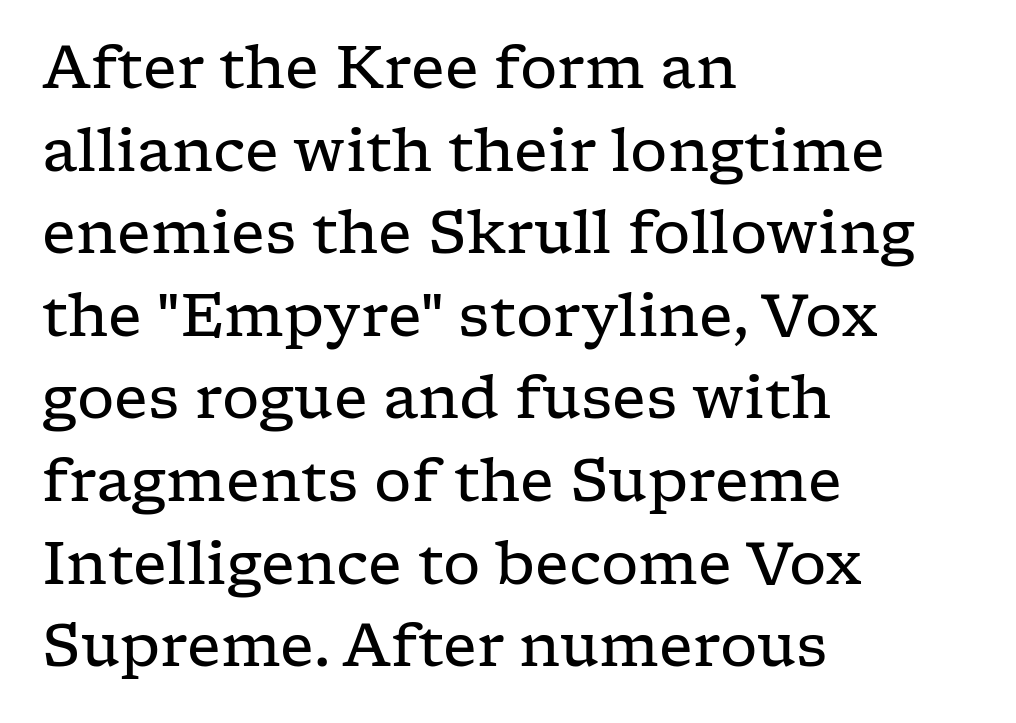
The image shows 59 px regular-weight, wide serif type, upright; set left-aligned, normal line spacing (1.4x), normal letter spacing, not underlined; low stroke contrast and a medium x-height.
